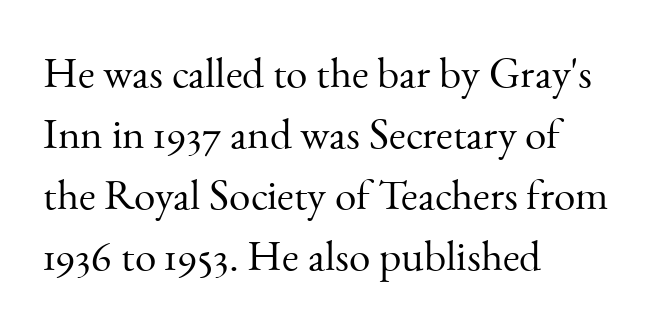
The image shows 43 px light serif type, upright; set left-aligned, normal line spacing (1.42x), normal letter spacing, not underlined; medium stroke contrast and a small x-height.
